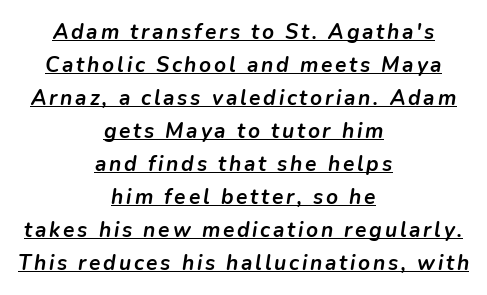
The image shows 21 px bold type, italic (leaning right); set centered, normal line spacing (1.57x), underlined.
